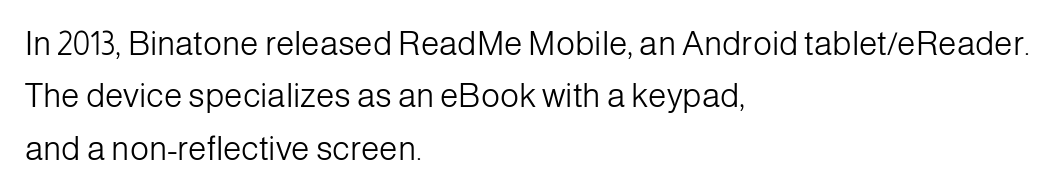
{"serif": "no", "italic": "no", "bold": "no", "weight": "light", "width": "normal", "stroke_contrast": "low", "x_height": "medium", "monospaced": "no", "underline": "no", "align": "left", "line_spacing": "normal", "line_spacing_ratio": 1.59, "letter_spacing": "normal", "letter_spacing_em": 0.0, "glyph_px": 33}
